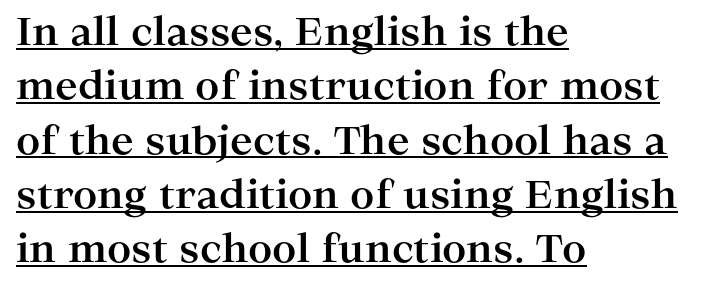
The letters advance in unequal steps, a hallmark of proportional type. Bold? Absolutely — the strokes are thick and heavy. Style check: upright. The paragraph has a hard left edge and a soft right edge. Examine the stroke ends and you'll spot serifs. In terms of leading, this rendering sits right in the middle.
